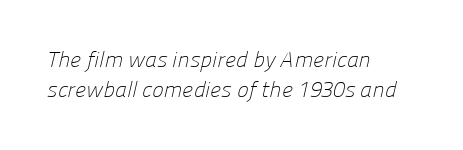
{"bold": "no", "underline": "no", "align": "left", "line_spacing": "normal", "line_spacing_ratio": 1.37, "letter_spacing": "normal", "letter_spacing_em": 0.0, "glyph_px": 22}
